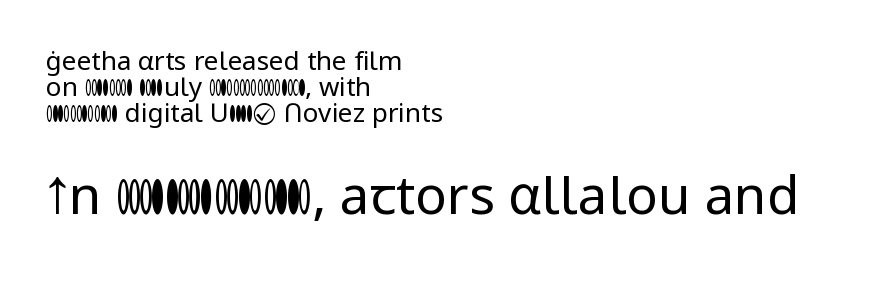
The image shows 53 px regular-weight sans-serif type, upright; set left-aligned, tight line spacing (1.0x), normal letter spacing, not underlined; the second (bottom) block is 2.04x larger; low stroke contrast and a medium x-height.
